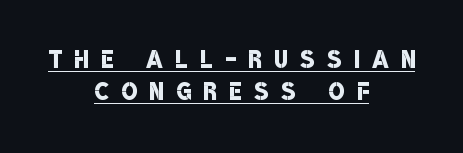
Q: Is the text bold? A: Semi-bold.
Q: Is the typeface a serif or a sans-serif typeface? A: Sans-serif.
Q: Is the text underlined? A: Yes.
Q: How is the paragraph aligned? A: Centered.
Q: Is the spacing between letters normal or unusually wide? A: Unusually wide.
Q: Is the spacing between lines tight, normal or loose? A: Tight.
Q: Width (condensed, normal, or wide)? A: Condensed.
Q: Stroke contrast? A: Low.
Q: x-height? A: Large.
Q: Monospaced? A: No.
